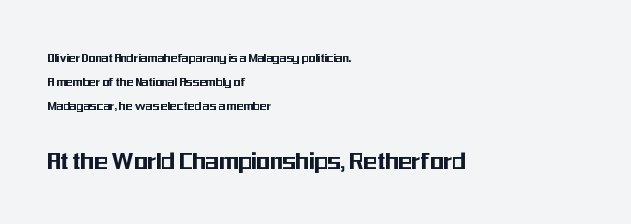
Q: Is the text italic (slanted)? A: No, it is upright.
Q: Is the typeface a serif or a sans-serif typeface? A: Sans-serif.
Q: Is the text underlined? A: No.
Q: How is the paragraph aligned? A: Left-aligned.
Q: Is the spacing between letters normal or unusually wide? A: Normal.
Q: Which block of text is set in a larger size, the first (top) or the second (bottom)? A: The second (bottom) one.
Q: Width (condensed, normal, or wide)? A: Condensed.
Q: Stroke contrast? A: Medium.
Q: x-height? A: Medium.
Q: Monospaced? A: No.
